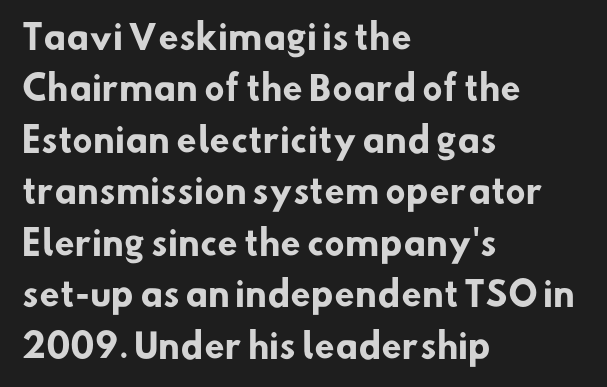
Q: Is the text bold? A: Yes.
Q: Is the typeface a serif or a sans-serif typeface? A: Sans-serif.
Q: Is the text underlined? A: No.
Q: How is the paragraph aligned? A: Left-aligned.
Q: Is the spacing between letters normal or unusually wide? A: Normal.
Q: Is the spacing between lines tight, normal or loose? A: Normal.
Q: Width (condensed, normal, or wide)? A: Normal.
Q: Stroke contrast? A: Low.
Q: x-height? A: Small.
Q: Monospaced? A: No.
